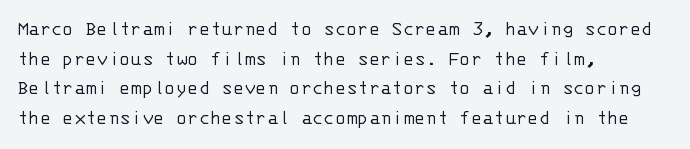
{"italic": "no", "bold": "no", "underline": "no", "align": "left", "line_spacing": "normal", "line_spacing_ratio": 1.41, "letter_spacing": "normal", "letter_spacing_em": 0.0, "glyph_px": 21}
